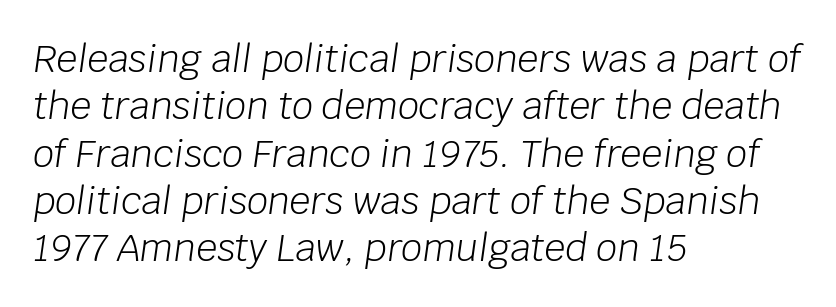
{"italic": "yes", "lean": "right", "slant_degrees": 8, "bold": "no", "weight": "light", "width": "normal", "stroke_contrast": "low", "x_height": "large", "monospaced": "no", "underline": "no", "align": "left", "line_spacing": "normal", "line_spacing_ratio": 1.28, "letter_spacing": "normal", "letter_spacing_em": 0.0, "glyph_px": 37}
